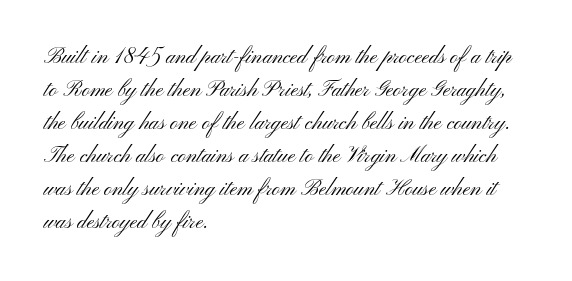
Q: Is the text bold? A: No.
Q: Is the text italic (slanted)? A: Yes.
Q: Is the text underlined? A: No.
Q: How is the paragraph aligned? A: Left-aligned.
Q: Is the spacing between letters normal or unusually wide? A: Normal.
Q: Is the spacing between lines tight, normal or loose? A: Normal.
